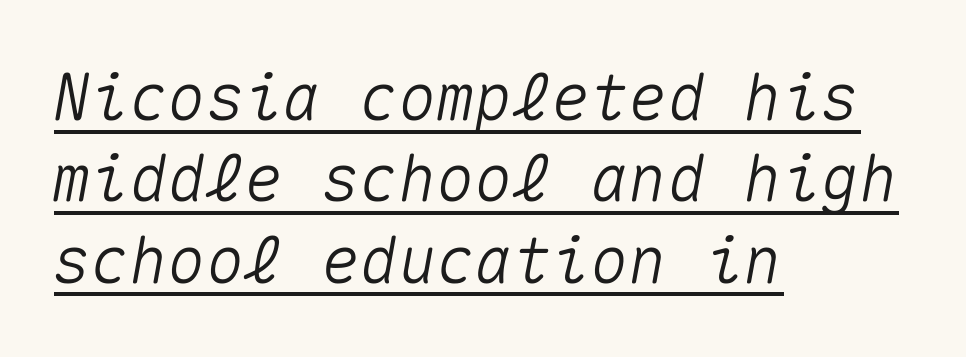
{"italic": "yes", "lean": "right", "slant_degrees": 10, "width": "normal", "stroke_contrast": "medium", "x_height": "medium", "monospaced": "yes", "underline": "yes", "align": "left", "line_spacing": "normal", "line_spacing_ratio": 1.27, "letter_spacing": "normal", "letter_spacing_em": 0.0, "glyph_px": 64}
